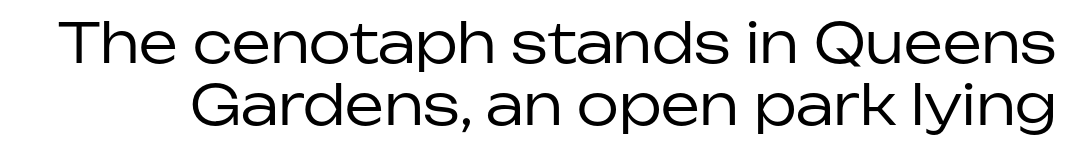
The rendering shows plain stroke endings on the letterforms — a sans-serif design. The rendering uses natural spacing where letterforms have individual widths. No word sits above an underline. Rendered with straight, roman letterforms.
